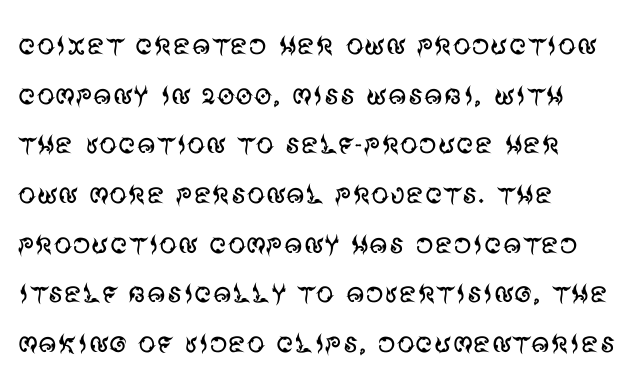
{"serif": "no", "italic": "no", "bold": "no", "weight": "regular", "width": "normal", "stroke_contrast": "medium", "x_height": "large", "monospaced": "no", "underline": "no", "align": "left", "line_spacing": "normal", "line_spacing_ratio": 1.38, "letter_spacing": "normal", "letter_spacing_em": 0.0, "glyph_px": 36}
